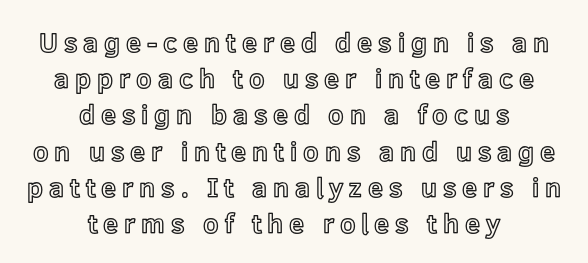
{"italic": "no", "underline": "no", "align": "center", "line_spacing": "normal", "line_spacing_ratio": 1.34, "letter_spacing": "wide", "letter_spacing_em": 0.22, "glyph_px": 27}
